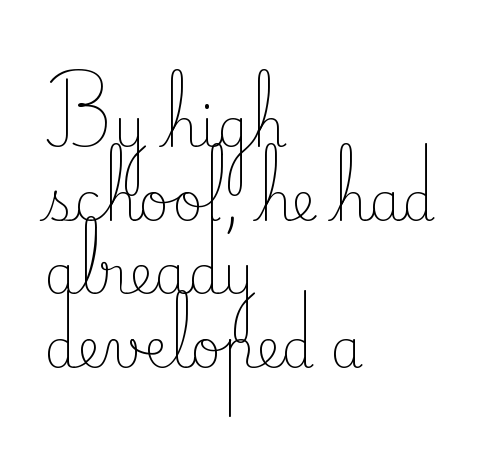
{"serif": "yes", "italic": "no", "bold": "no", "weight": "light", "width": "normal", "stroke_contrast": "low", "x_height": "small", "monospaced": "no", "underline": "no", "align": "left", "line_spacing": "normal", "line_spacing_ratio": 1.39, "letter_spacing": "normal", "letter_spacing_em": 0.0, "glyph_px": 53}
